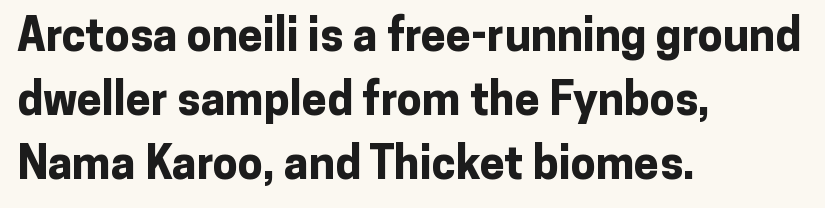
Q: Is the text bold? A: Yes.
Q: Is the text italic (slanted)? A: No, it is upright.
Q: Is the typeface a serif or a sans-serif typeface? A: Sans-serif.
Q: Is the text underlined? A: No.
Q: How is the paragraph aligned? A: Left-aligned.
Q: Is the spacing between letters normal or unusually wide? A: Normal.
Q: Is the spacing between lines tight, normal or loose? A: Normal.
Q: Width (condensed, normal, or wide)? A: Normal.
Q: Stroke contrast? A: Low.
Q: x-height? A: Medium.
Q: Monospaced? A: No.
